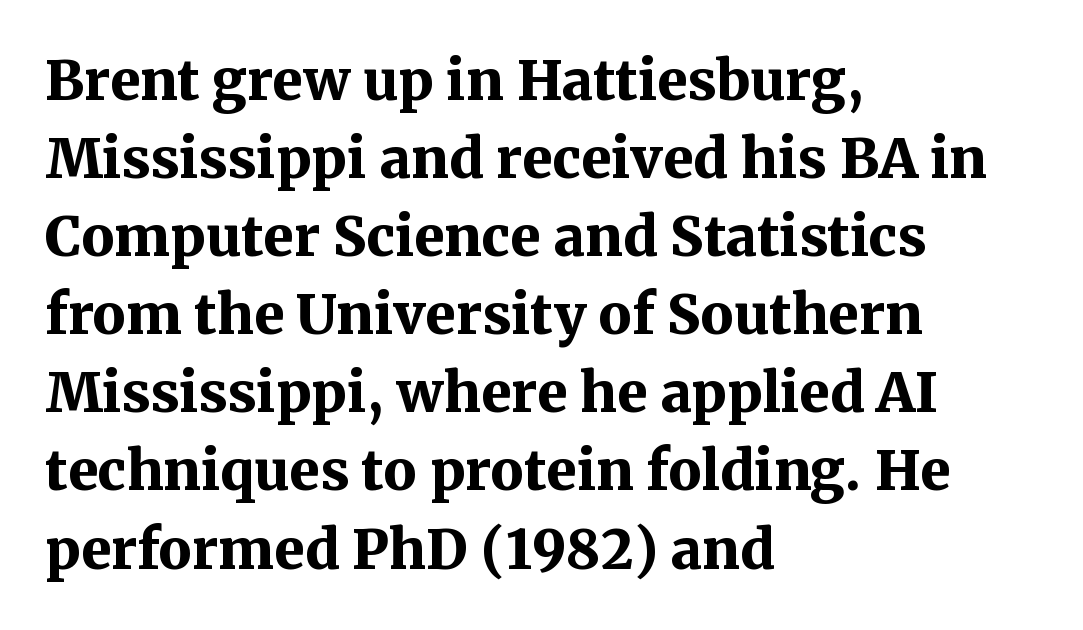
{"serif": "yes", "italic": "no", "bold": "yes", "weight": "bold", "width": "normal", "stroke_contrast": "medium", "x_height": "medium", "monospaced": "no", "underline": "no", "align": "left", "line_spacing": "normal", "line_spacing_ratio": 1.42, "letter_spacing": "normal", "letter_spacing_em": 0.0, "glyph_px": 55}
